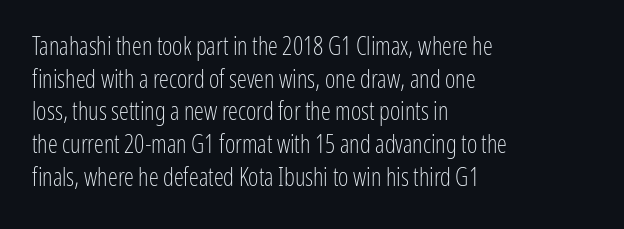
{"italic": "no", "bold": "no", "underline": "no", "align": "left", "line_spacing": "normal", "line_spacing_ratio": 1.31, "letter_spacing": "normal", "letter_spacing_em": 0.0, "glyph_px": 25}
